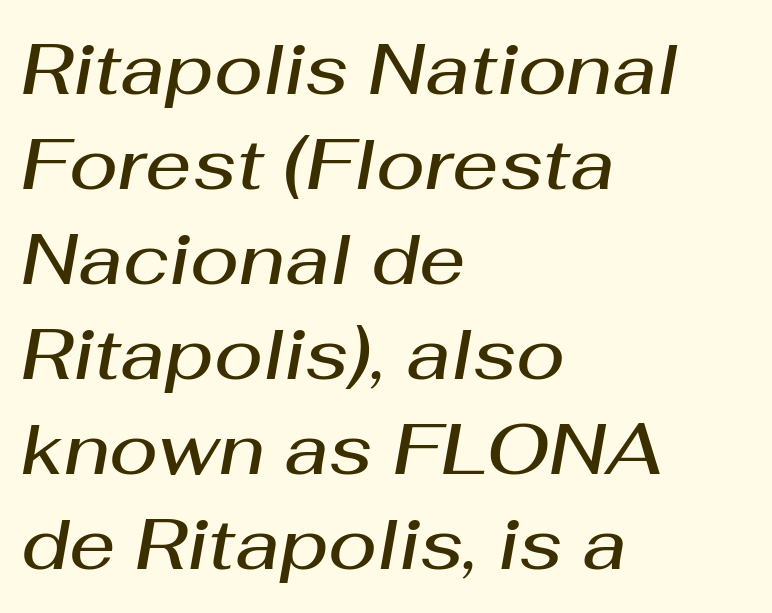
{"italic": "yes", "lean": "right", "slant_degrees": 10, "bold": "semi", "weight": "semibold", "width": "normal", "stroke_contrast": "medium", "x_height": "medium", "monospaced": "no", "underline": "no", "align": "left", "line_spacing": "normal", "line_spacing_ratio": 1.32, "letter_spacing": "normal", "letter_spacing_em": 0.0, "glyph_px": 72}
